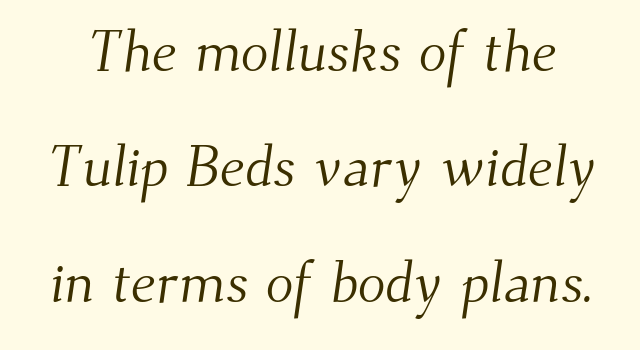
{"serif": "yes", "bold": "no", "weight": "light", "width": "normal", "stroke_contrast": "medium", "x_height": "small", "monospaced": "no", "underline": "no", "line_spacing": "loose", "line_spacing_ratio": 1.99, "letter_spacing": "normal", "letter_spacing_em": 0.0, "glyph_px": 58}
